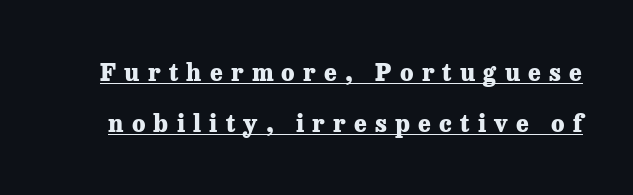
The image shows 24 px bold type, upright; set loose line spacing (2.13x), unusually wide letter spacing (+0.34 em), underlined.
